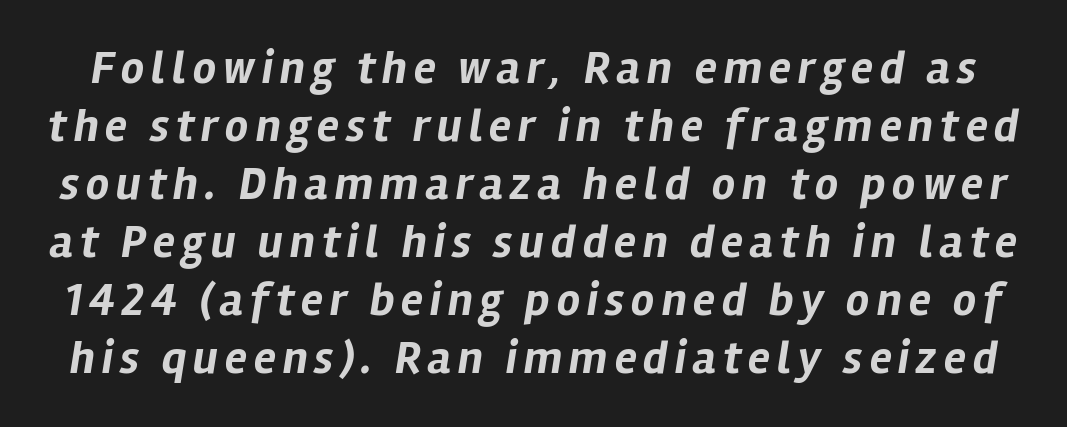
{"italic": "yes", "lean": "right", "slant_degrees": 12, "bold": "yes", "weight": "bold", "width": "normal", "stroke_contrast": "low", "x_height": "medium", "monospaced": "no", "underline": "no", "line_spacing": "normal", "line_spacing_ratio": 1.26, "glyph_px": 46}
